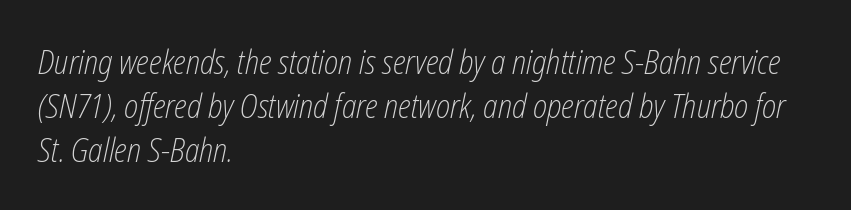
The image shows 33 px light, condensed type, italic (leaning right); set left-aligned, normal line spacing (1.33x), normal letter spacing, not underlined; low stroke contrast and a medium x-height.
